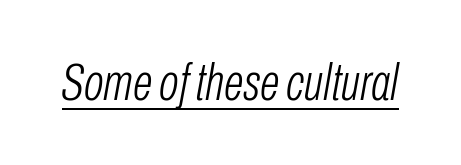
Q: Is the text bold? A: No.
Q: Is the text italic (slanted)? A: Yes, it leans right by about 10 degrees.
Q: Is the text underlined? A: Yes.
Q: Is the spacing between letters normal or unusually wide? A: Normal.
Q: Width (condensed, normal, or wide)? A: Condensed.
Q: Stroke contrast? A: Low.
Q: x-height? A: Medium.
Q: Monospaced? A: No.
